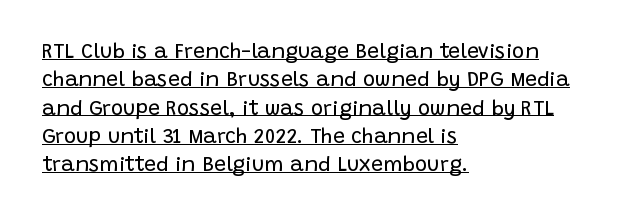
{"italic": "no", "bold": "no", "underline": "yes", "align": "left", "line_spacing": "normal", "line_spacing_ratio": 1.35, "letter_spacing": "normal", "letter_spacing_em": 0.0, "glyph_px": 21}
